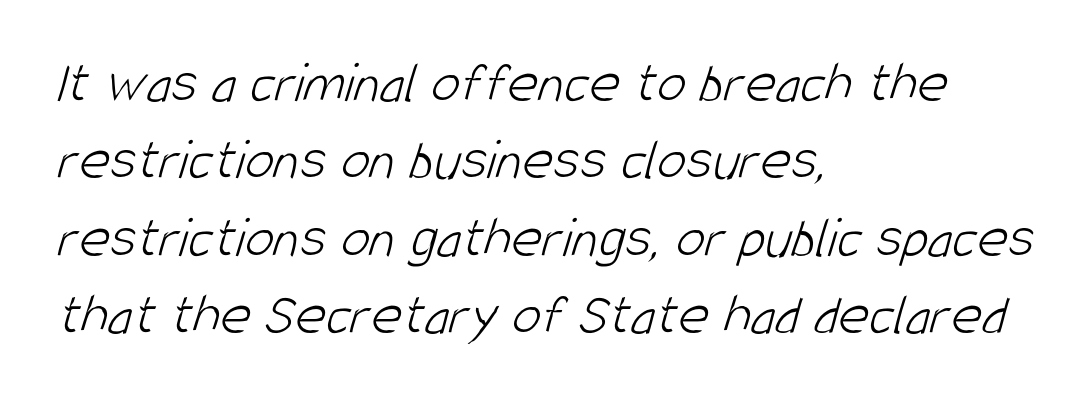
{"serif": "no", "bold": "no", "weight": "light", "width": "condensed", "stroke_contrast": "low", "x_height": "large", "monospaced": "no", "underline": "no", "align": "left", "line_spacing": "normal", "line_spacing_ratio": 1.31, "letter_spacing": "normal", "letter_spacing_em": 0.0, "glyph_px": 59}
